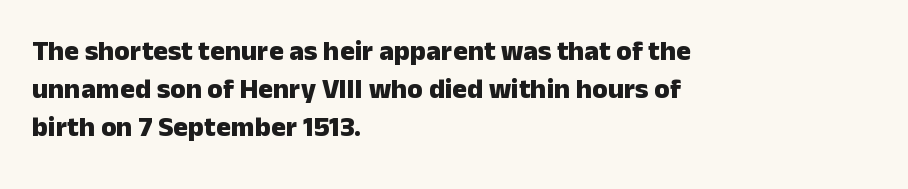
{"serif": "no", "italic": "no", "bold": "yes", "weight": "heavy", "width": "normal", "stroke_contrast": "low", "x_height": "medium", "monospaced": "no", "underline": "no", "align": "left", "line_spacing": "normal", "line_spacing_ratio": 1.36, "letter_spacing": "normal", "letter_spacing_em": 0.0, "glyph_px": 28}
